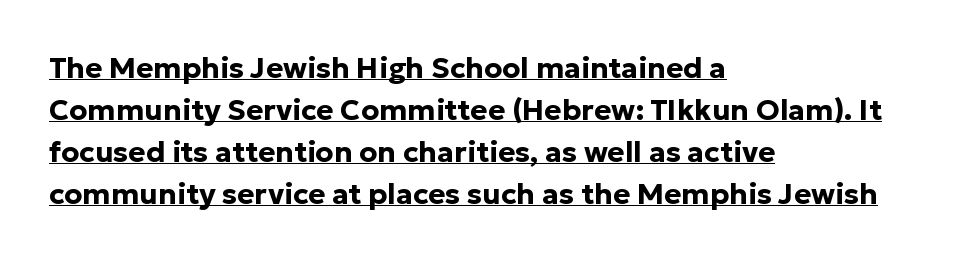
This rendering uses left alignment, leaving the right contour irregular. What's the leading like? Ordinary, nothing unusual. Each letter keeps its own natural width here, so spacing adapts to shape. The line texture is even and compact thanks to regular tracking. Letterform terminals end flat and unadorned throughout the passage.
